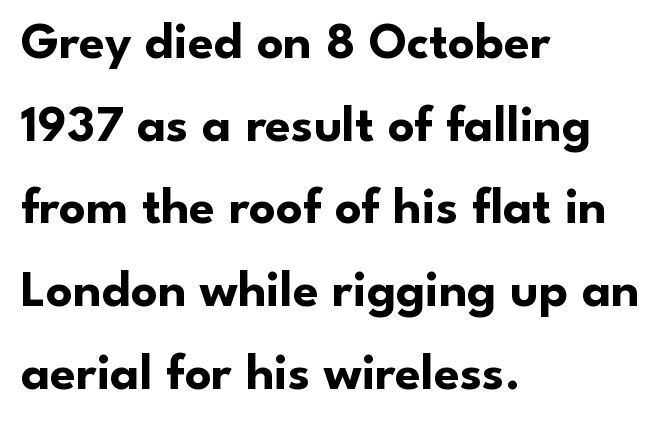
The image shows 52 px bold sans-serif type, upright; set left-aligned, normal line spacing (1.59x), normal letter spacing, not underlined; low stroke contrast and a small x-height.
